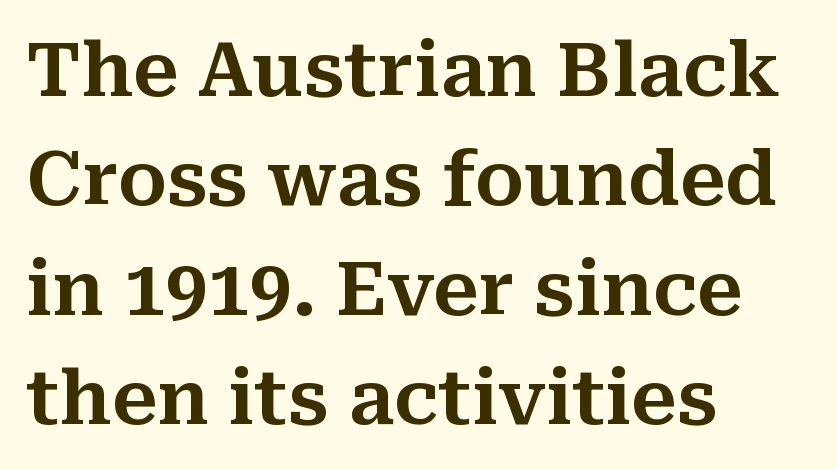
{"serif": "yes", "italic": "no", "width": "normal", "stroke_contrast": "medium", "x_height": "medium", "monospaced": "no", "underline": "no", "align": "left", "line_spacing": "normal", "line_spacing_ratio": 1.46, "letter_spacing": "normal", "letter_spacing_em": 0.0, "glyph_px": 75}
